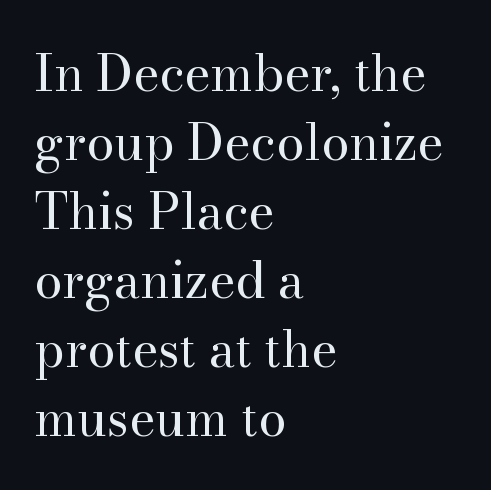
Q: Is the text bold? A: No.
Q: Is the text italic (slanted)? A: No, it is upright.
Q: Is the typeface a serif or a sans-serif typeface? A: Serif.
Q: Is the text underlined? A: No.
Q: How is the paragraph aligned? A: Left-aligned.
Q: Is the spacing between letters normal or unusually wide? A: Normal.
Q: Is the spacing between lines tight, normal or loose? A: Normal.
Q: Width (condensed, normal, or wide)? A: Normal.
Q: Stroke contrast? A: High.
Q: x-height? A: Small.
Q: Monospaced? A: No.
